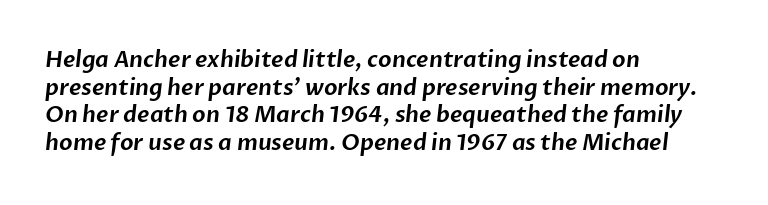
The image shows 22 px text type; set left-aligned, normal line spacing (1.26x), normal letter spacing, not underlined.
